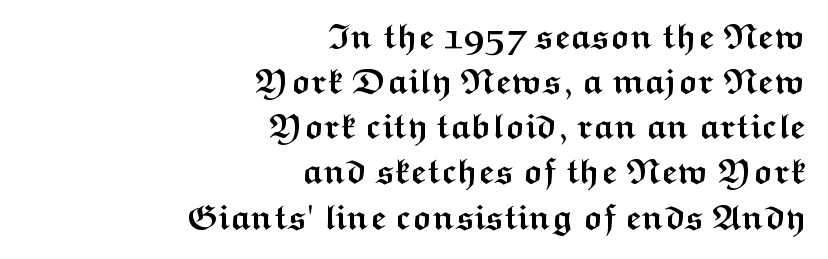
Q: Is the text bold? A: Yes.
Q: Is the text italic (slanted)? A: No, it is upright.
Q: Is the typeface a serif or a sans-serif typeface? A: Sans-serif.
Q: Is the text underlined? A: No.
Q: How is the paragraph aligned? A: Right-aligned.
Q: Is the spacing between letters normal or unusually wide? A: Normal.
Q: Is the spacing between lines tight, normal or loose? A: Normal.
Q: Width (condensed, normal, or wide)? A: Wide.
Q: Stroke contrast? A: Medium.
Q: x-height? A: Medium.
Q: Monospaced? A: No.
